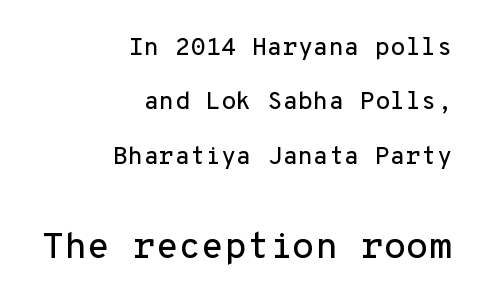
Q: Is the text italic (slanted)? A: No, it is upright.
Q: Is the typeface a serif or a sans-serif typeface? A: Sans-serif.
Q: Is the text underlined? A: No.
Q: How is the paragraph aligned? A: Right-aligned.
Q: Is the spacing between letters normal or unusually wide? A: Normal.
Q: Is the spacing between lines tight, normal or loose? A: Loose.
Q: Which block of text is set in a larger size, the first (top) or the second (bottom)? A: The second (bottom) one.
Q: Width (condensed, normal, or wide)? A: Normal.
Q: Stroke contrast? A: Low.
Q: x-height? A: Medium.
Q: Monospaced? A: Yes.
